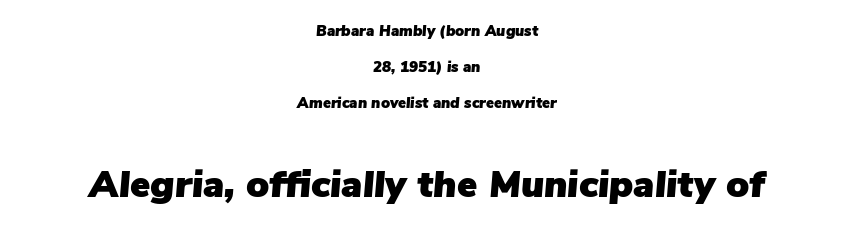
In terms of leading, this rendering errs on the spacious side. Horizontal alignment here is central, giving a formal, balanced look. The second block has been scaled up relative to the first. Characters are canted at an angle relative to the baseline's perpendicular. Plain, unruled lines of type. Words appear dense and cohesive because spacing is normal.
